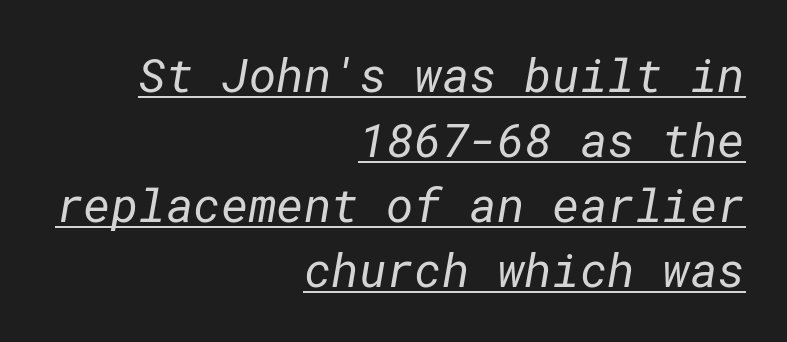
The image shows 47 px regular-weight sans-serif type; set right-aligned, normal line spacing (1.38x), normal letter spacing, underlined; low stroke contrast and a medium x-height.
